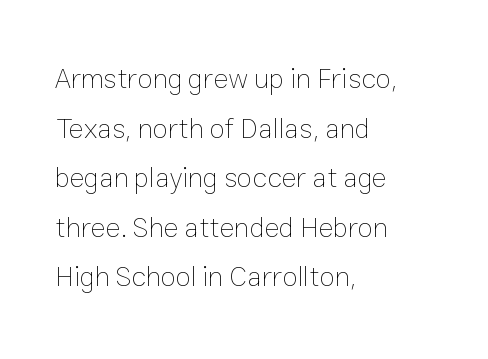
The zone under the glyphs is completely vacant. There is no visible air inserted between adjacent glyphs. A typesetter would call this proportional, since set widths differ per character. A classic flush-left, rag-right setting is used for this passage. Unbolded letterforms with no extra heft.
